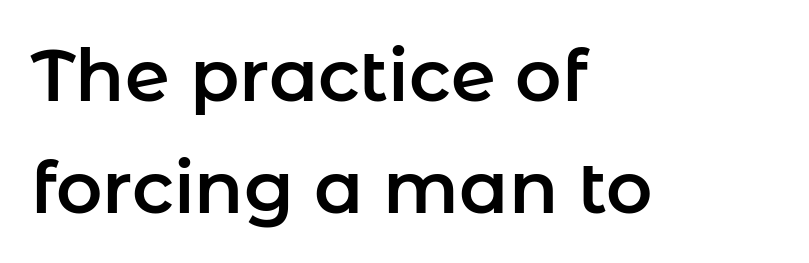
{"serif": "no", "italic": "no", "width": "normal", "stroke_contrast": "low", "x_height": "medium", "monospaced": "no", "underline": "no", "align": "left", "line_spacing": "normal", "line_spacing_ratio": 1.55, "letter_spacing": "normal", "letter_spacing_em": 0.0, "glyph_px": 72}
